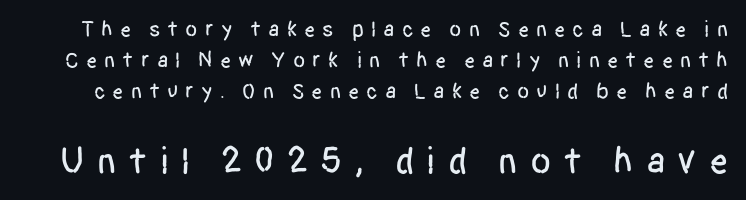
{"serif": "no", "italic": "no", "width": "condensed", "stroke_contrast": "low", "x_height": "large", "monospaced": "no", "underline": "no", "line_spacing": "normal", "line_spacing_ratio": 1.42, "letter_spacing": "wide", "letter_spacing_em": 0.32, "larger_block": "second", "size_ratio": 1.73, "glyph_px": 38}
